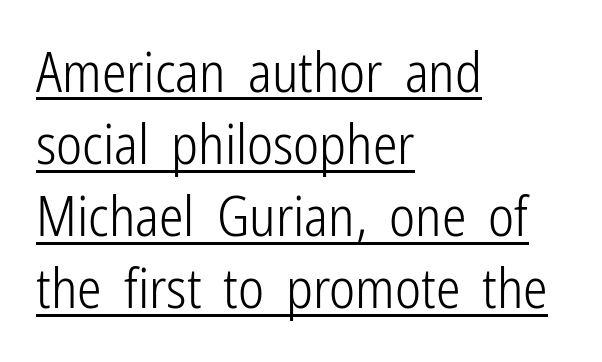
Q: Is the text bold? A: No.
Q: Is the text italic (slanted)? A: No, it is upright.
Q: Is the typeface a serif or a sans-serif typeface? A: Sans-serif.
Q: Is the text underlined? A: Yes.
Q: How is the paragraph aligned? A: Left-aligned.
Q: Is the spacing between letters normal or unusually wide? A: Normal.
Q: Is the spacing between lines tight, normal or loose? A: Normal.
Q: Width (condensed, normal, or wide)? A: Condensed.
Q: Stroke contrast? A: Low.
Q: x-height? A: Medium.
Q: Monospaced? A: No.
